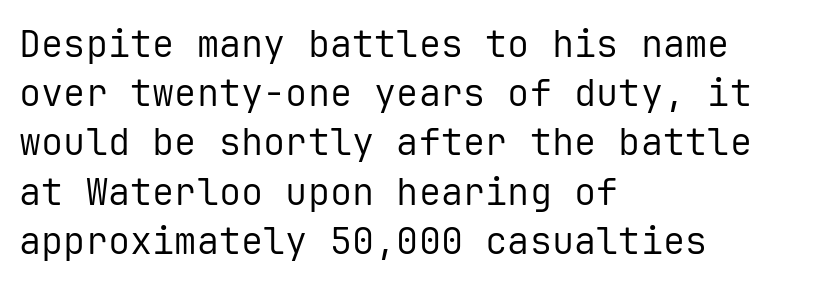
The image shows 37 px regular-weight sans-serif type, upright, monospaced; set left-aligned, normal line spacing (1.33x), normal letter spacing, not underlined; low stroke contrast and a medium x-height.
